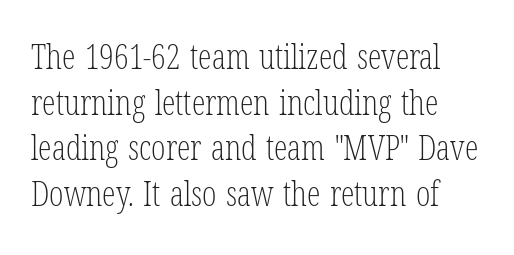
Q: Is the text bold? A: No.
Q: Is the text italic (slanted)? A: No, it is upright.
Q: Is the typeface a serif or a sans-serif typeface? A: Serif.
Q: Is the text underlined? A: No.
Q: Is the spacing between letters normal or unusually wide? A: Normal.
Q: Is the spacing between lines tight, normal or loose? A: Normal.
Q: Width (condensed, normal, or wide)? A: Condensed.
Q: Stroke contrast? A: Low.
Q: x-height? A: Medium.
Q: Monospaced? A: No.
